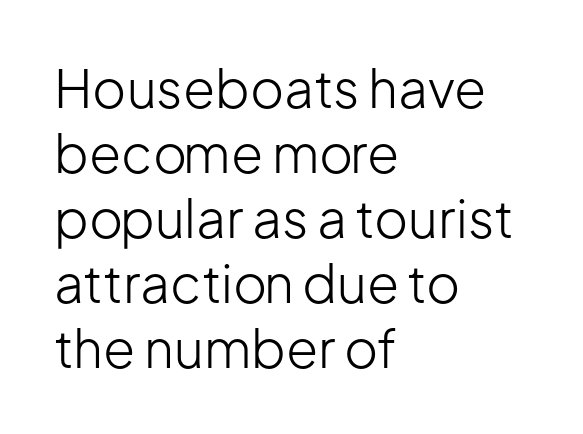
This rendering leaves character spacing at its baseline value. A typesetter would call this proportional, since set widths differ per character. Nobody drew a line under any word here. Vertical strokes here are truly vertical. Does the copy run flush right? No — it runs flush left.
